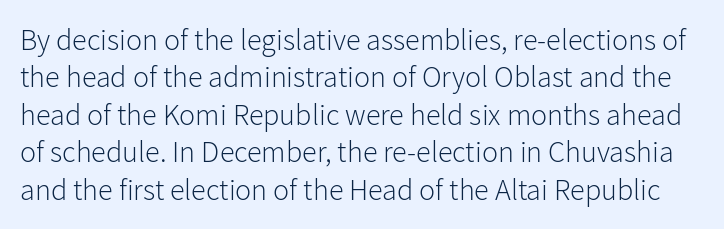
Are there feet on the stems? There aren't — it's a sans. Caption: standard tracking, unaltered. Regarding leading, the lines here are spaced in the standard way. Underline: absent. Each letter keeps its own natural width here, so spacing adapts to shape.
